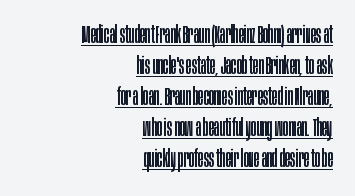
Q: Is the text bold? A: No.
Q: Is the text italic (slanted)? A: No, it is upright.
Q: Is the text underlined? A: Yes.
Q: How is the paragraph aligned? A: Right-aligned.
Q: Is the spacing between letters normal or unusually wide? A: Normal.
